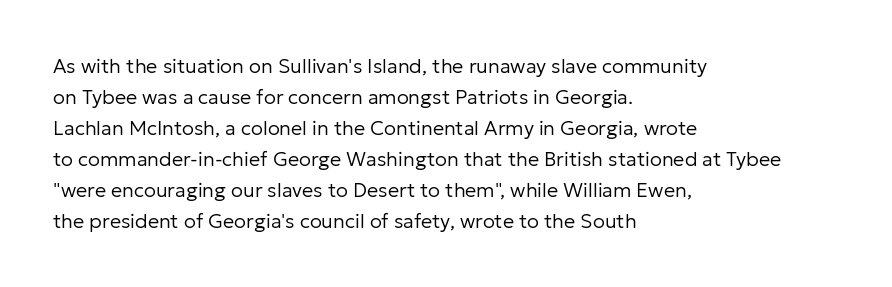
{"italic": "no", "bold": "no", "underline": "no", "align": "left", "line_spacing": "normal", "line_spacing_ratio": 1.55, "letter_spacing": "normal", "letter_spacing_em": 0.0, "glyph_px": 20}
